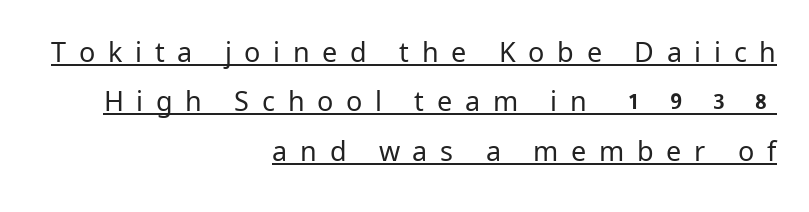
The image shows 27 px text type, upright; set right-aligned, line spacing 1.83x, unusually wide letter spacing (+0.47 em), underlined.
